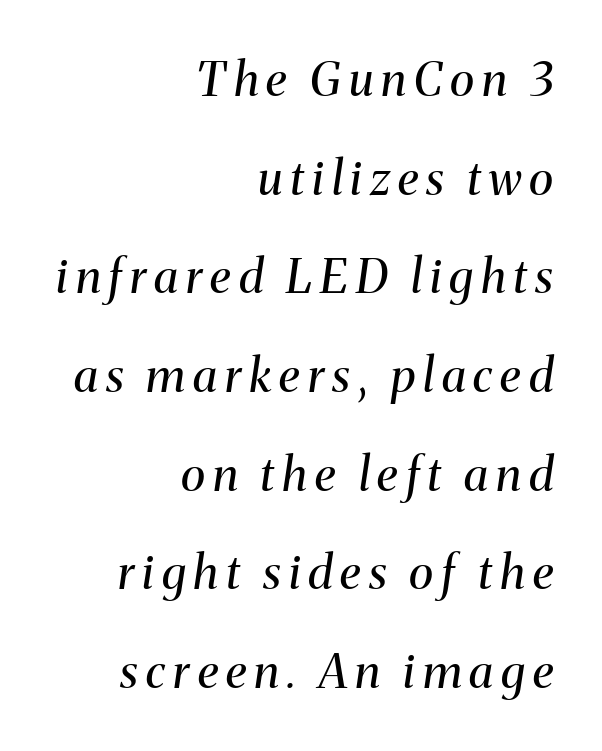
Q: Is the text bold? A: No.
Q: Is the text italic (slanted)? A: Yes, it leans right by about 8 degrees.
Q: Is the typeface a serif or a sans-serif typeface? A: Serif.
Q: Is the text underlined? A: No.
Q: How is the paragraph aligned? A: Right-aligned.
Q: Is the spacing between lines tight, normal or loose? A: Loose.
Q: Width (condensed, normal, or wide)? A: Normal.
Q: Stroke contrast? A: Medium.
Q: x-height? A: Medium.
Q: Monospaced? A: No.
